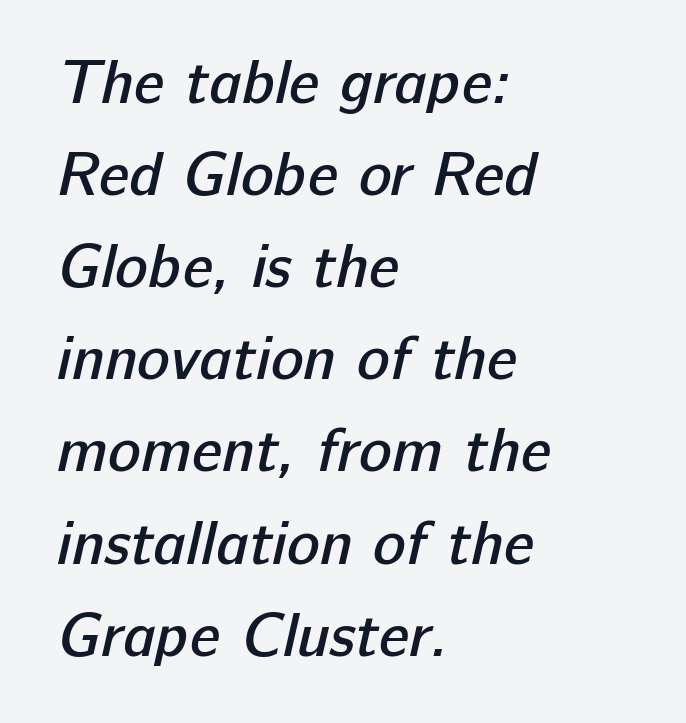
Which margin do the lines hug? The left one — the right edge is uneven. Compared with typical body copy, the letter spacing here is the same. A sans-serif font was chosen for this passage. The block of text has a typical density, with ordinary space between rows. Each row of text sits above clean, open space.
